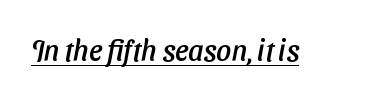
These characters rest on top of a visible drawn line. Here the designer chose a conventional face with non-uniform glyph widths. In terms of letterform style, serifs are entirely absent. Is the letter spacing exaggerated? No — it looks like the ordinary default.
